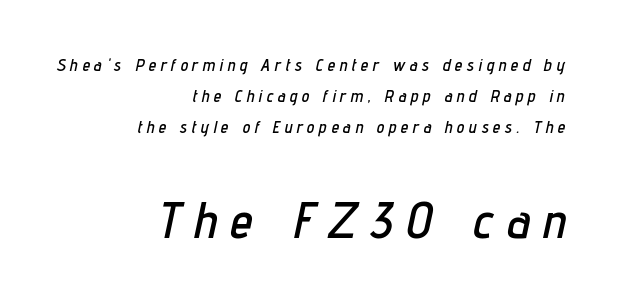
{"italic": "yes", "lean": "right", "slant_degrees": 12, "width": "condensed", "stroke_contrast": "low", "x_height": "medium", "monospaced": "no", "underline": "no", "align": "right", "line_spacing_ratio": 1.82, "letter_spacing": "wide", "letter_spacing_em": 0.27, "larger_block": "second", "size_ratio": 3.0, "glyph_px": 51}
